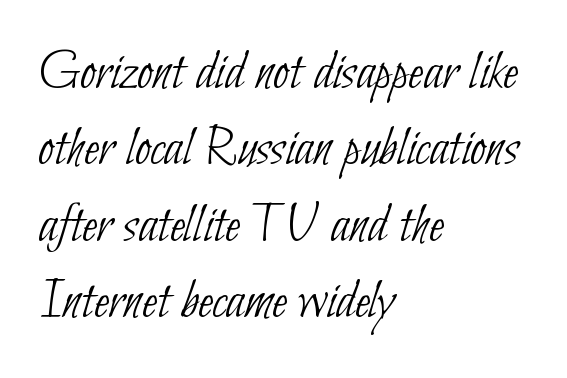
A light-to-regular cut is what we see here. Compared with a centered layout, this one pins lines to the left instead. You could call the tracking neutral — neither tight nor loose. Letterform terminals end flat and unadorned throughout the passage. This sample has the flowing, uneven cadence of proportional lettering. Notice how descenders clear the ascenders below comfortably — that's standard leading.
